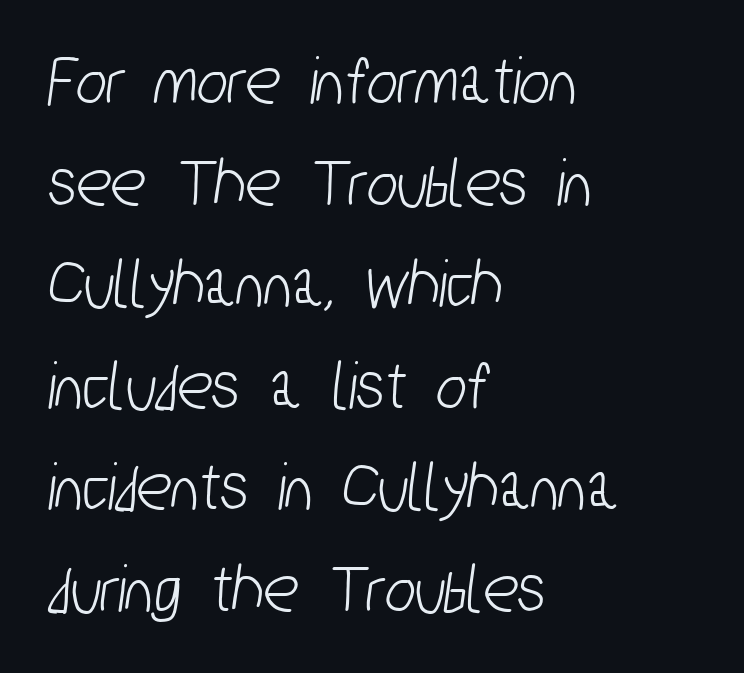
Q: Is the typeface a serif or a sans-serif typeface? A: Sans-serif.
Q: Is the text underlined? A: No.
Q: How is the paragraph aligned? A: Left-aligned.
Q: Is the spacing between letters normal or unusually wide? A: Normal.
Q: Is the spacing between lines tight, normal or loose? A: Normal.
Q: Width (condensed, normal, or wide)? A: Condensed.
Q: Stroke contrast? A: Low.
Q: x-height? A: Medium.
Q: Monospaced? A: No.
